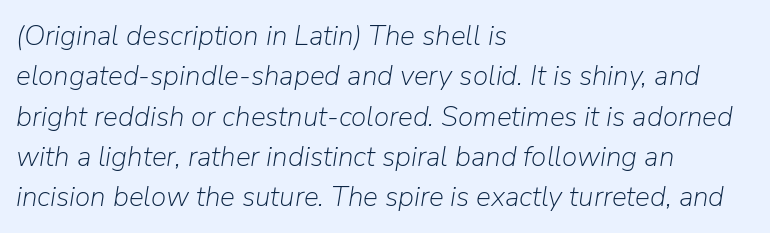
The image shows 28 px light type, italic (leaning right); set left-aligned, normal line spacing (1.44x), normal letter spacing, not underlined; low stroke contrast and a medium x-height.
